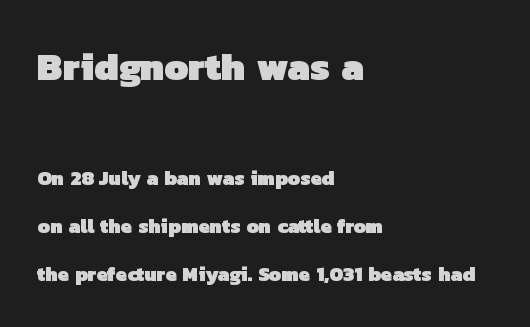
The image shows 39 px heavy sans-serif type; set left-aligned, loose line spacing (2.42x), normal letter spacing, not underlined; the first (top) block is 1.95x larger; low stroke contrast and a medium x-height.
